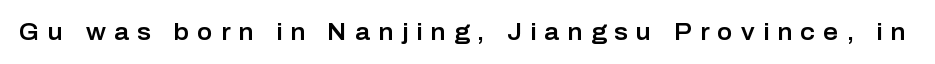
The image shows 23 px text type, upright; set unusually wide letter spacing (+0.36 em), not underlined.
